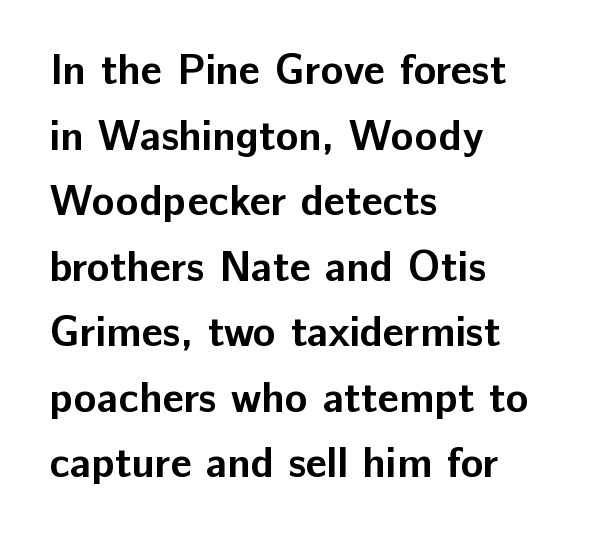
Q: Is the text bold? A: Yes.
Q: Is the text italic (slanted)? A: No, it is upright.
Q: Is the typeface a serif or a sans-serif typeface? A: Sans-serif.
Q: Is the text underlined? A: No.
Q: How is the paragraph aligned? A: Left-aligned.
Q: Is the spacing between letters normal or unusually wide? A: Normal.
Q: Is the spacing between lines tight, normal or loose? A: Normal.
Q: Width (condensed, normal, or wide)? A: Normal.
Q: Stroke contrast? A: Low.
Q: x-height? A: Medium.
Q: Monospaced? A: No.
